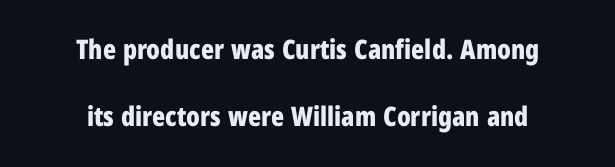
You can tell it's not italic because the verticals are truly vertical. Heavy-handed strokes throughout: this text is bold. How are the letters spaced? Ordinarily, with no added tracking. Line starts and ends both wander, symmetrically.
